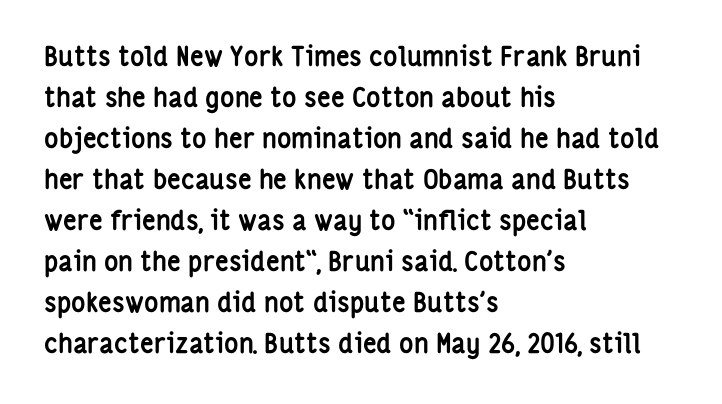
The image shows 27 px bold type, upright; set left-aligned, normal line spacing (1.52x), normal letter spacing, not underlined.
